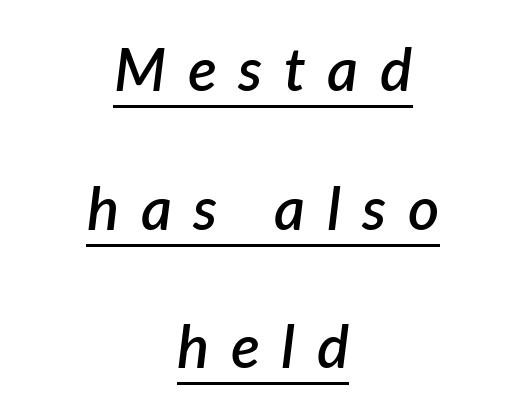
Q: Is the text bold? A: Semi-bold.
Q: Is the text italic (slanted)? A: Yes, it leans right by about 7 degrees.
Q: Is the text underlined? A: Yes.
Q: How is the paragraph aligned? A: Centered.
Q: Is the spacing between letters normal or unusually wide? A: Unusually wide.
Q: Is the spacing between lines tight, normal or loose? A: Loose.
Q: Width (condensed, normal, or wide)? A: Normal.
Q: Stroke contrast? A: Low.
Q: x-height? A: Medium.
Q: Monospaced? A: No.
